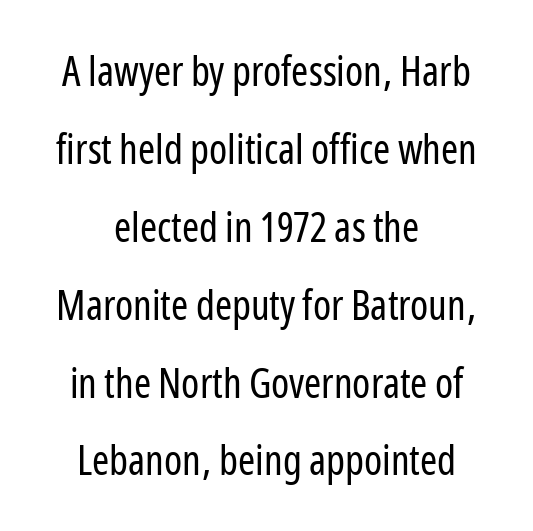
Q: Is the text bold? A: No.
Q: Is the text italic (slanted)? A: No, it is upright.
Q: Is the typeface a serif or a sans-serif typeface? A: Sans-serif.
Q: Is the text underlined? A: No.
Q: How is the paragraph aligned? A: Centered.
Q: Is the spacing between letters normal or unusually wide? A: Normal.
Q: Is the spacing between lines tight, normal or loose? A: Loose.
Q: Width (condensed, normal, or wide)? A: Condensed.
Q: Stroke contrast? A: Low.
Q: x-height? A: Medium.
Q: Monospaced? A: No.
